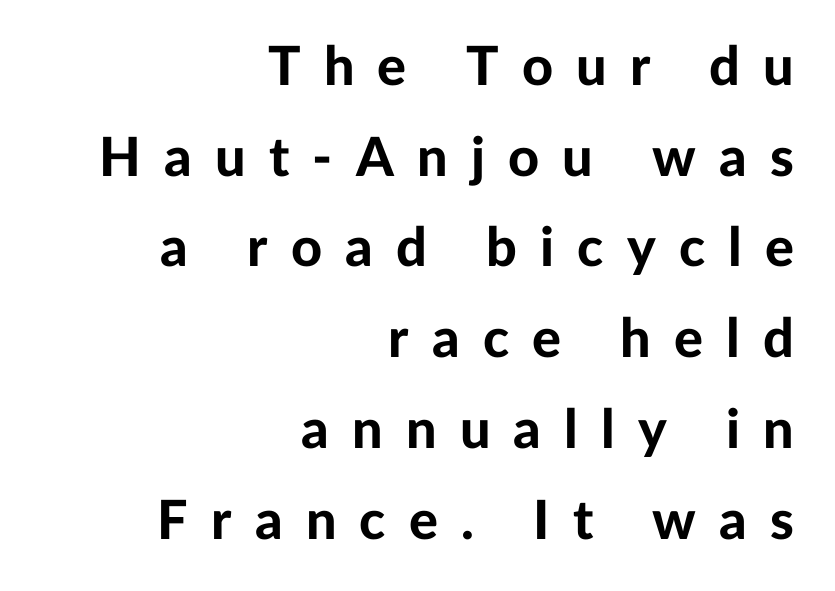
Honestly, the letter spacing is so wide it's the main thing you notice. Unmarked baselines from the first word to the last. Students, this is bold: see how much ink each stroke carries. The lines sit at an ordinary, default distance from one another. Does the copy run flush right? Yes — the right margin is perfectly even. These lines are rendered in a variable-pitch font.
